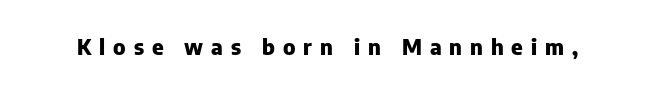
Plenty of ink on the page — the face is bold. Letter spacing: wide. Descender tails drop into unmarked territory. Posture: upright roman.
